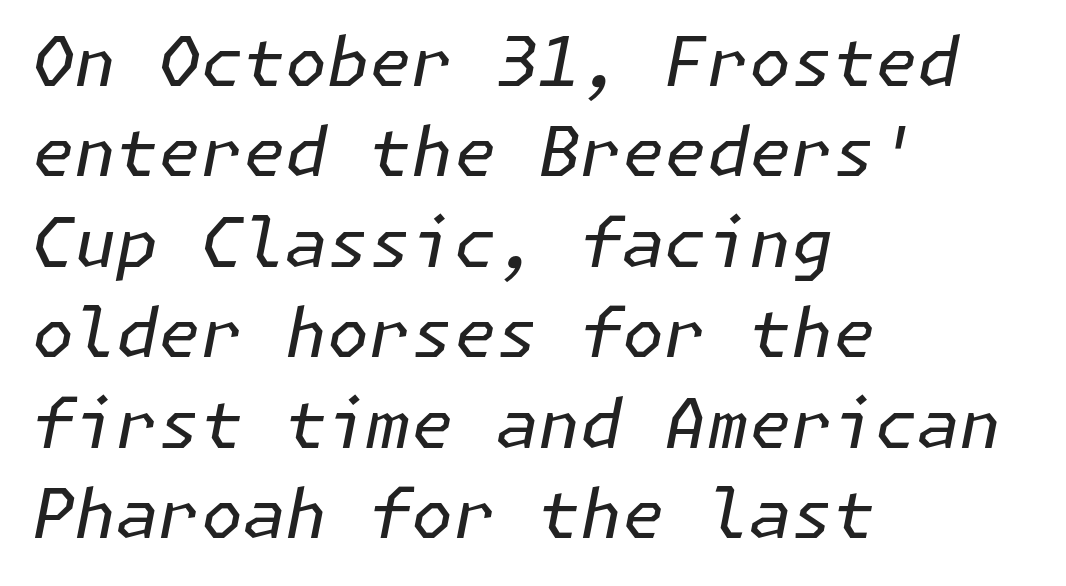
{"italic": "yes", "lean": "right", "slant_degrees": 11, "bold": "no", "weight": "regular", "width": "normal", "stroke_contrast": "low", "x_height": "medium", "underline": "no", "align": "left", "line_spacing": "normal", "line_spacing_ratio": 1.33, "letter_spacing": "normal", "letter_spacing_em": 0.0, "glyph_px": 68}
